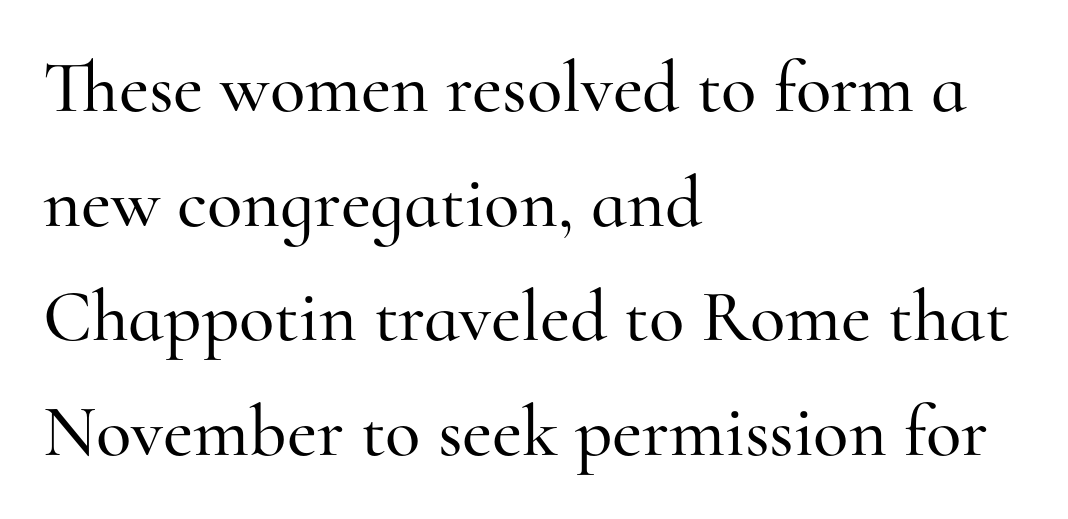
The image shows 73 px serif type, upright; set left-aligned, normal line spacing (1.57x), normal letter spacing, not underlined; high stroke contrast and a small x-height.
